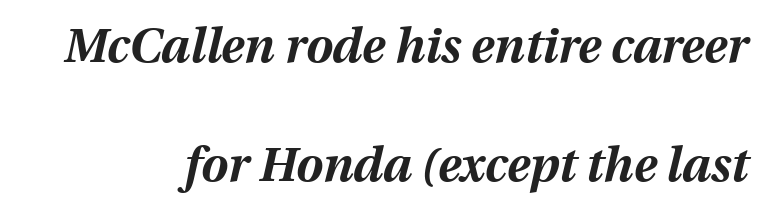
{"italic": "yes", "lean": "right", "slant_degrees": 13, "bold": "yes", "weight": "bold", "width": "normal", "stroke_contrast": "medium", "x_height": "medium", "monospaced": "no", "underline": "no", "align": "right", "line_spacing": "loose", "line_spacing_ratio": 2.48, "letter_spacing": "normal", "letter_spacing_em": 0.0, "glyph_px": 48}
